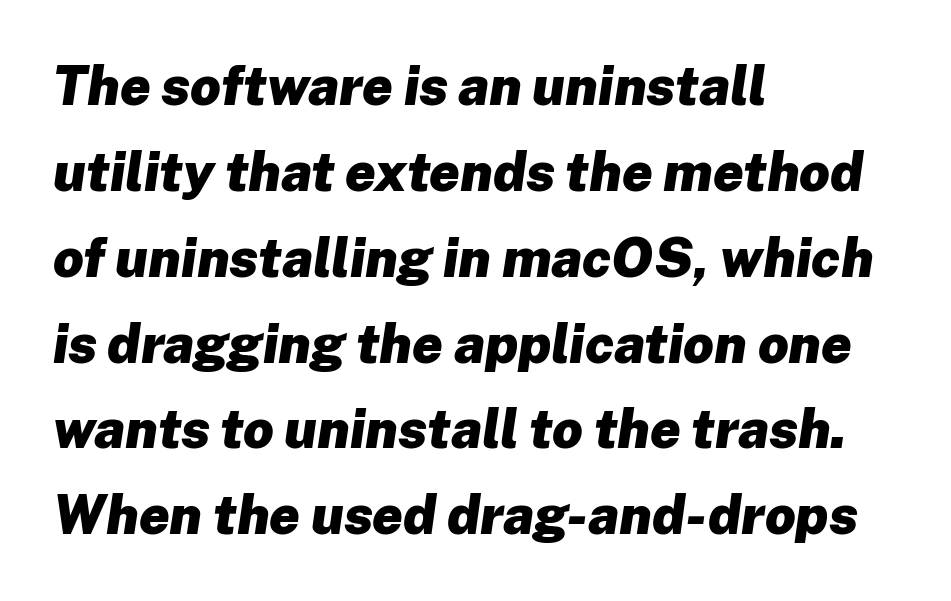
{"italic": "yes", "lean": "right", "slant_degrees": 8, "bold": "yes", "weight": "heavy", "width": "normal", "stroke_contrast": "low", "x_height": "medium", "monospaced": "no", "underline": "no", "align": "left", "line_spacing": "normal", "line_spacing_ratio": 1.59, "letter_spacing": "normal", "letter_spacing_em": 0.0, "glyph_px": 54}
